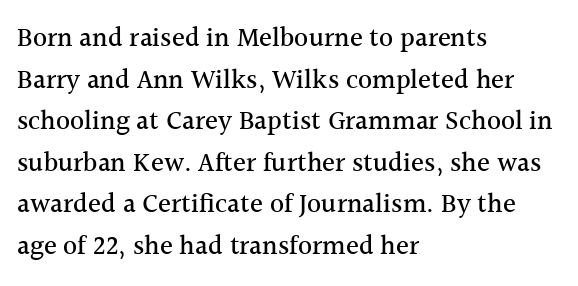
{"italic": "no", "underline": "no", "align": "left", "line_spacing": "normal", "line_spacing_ratio": 1.54, "letter_spacing": "normal", "letter_spacing_em": 0.0, "glyph_px": 27}
